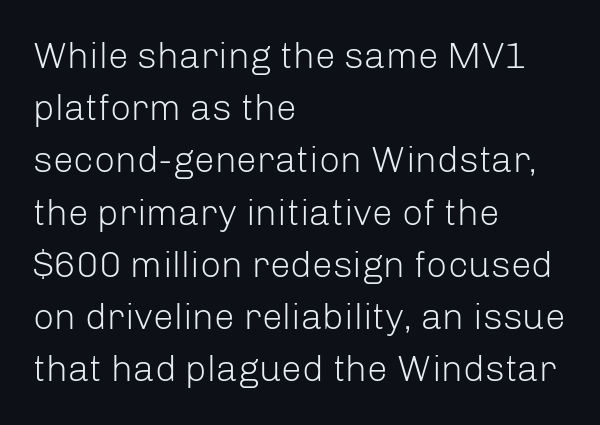
{"serif": "no", "italic": "no", "bold": "no", "weight": "light", "width": "normal", "stroke_contrast": "low", "x_height": "medium", "monospaced": "no", "underline": "no", "align": "left", "line_spacing": "normal", "line_spacing_ratio": 1.41, "letter_spacing": "normal", "letter_spacing_em": 0.0, "glyph_px": 37}
